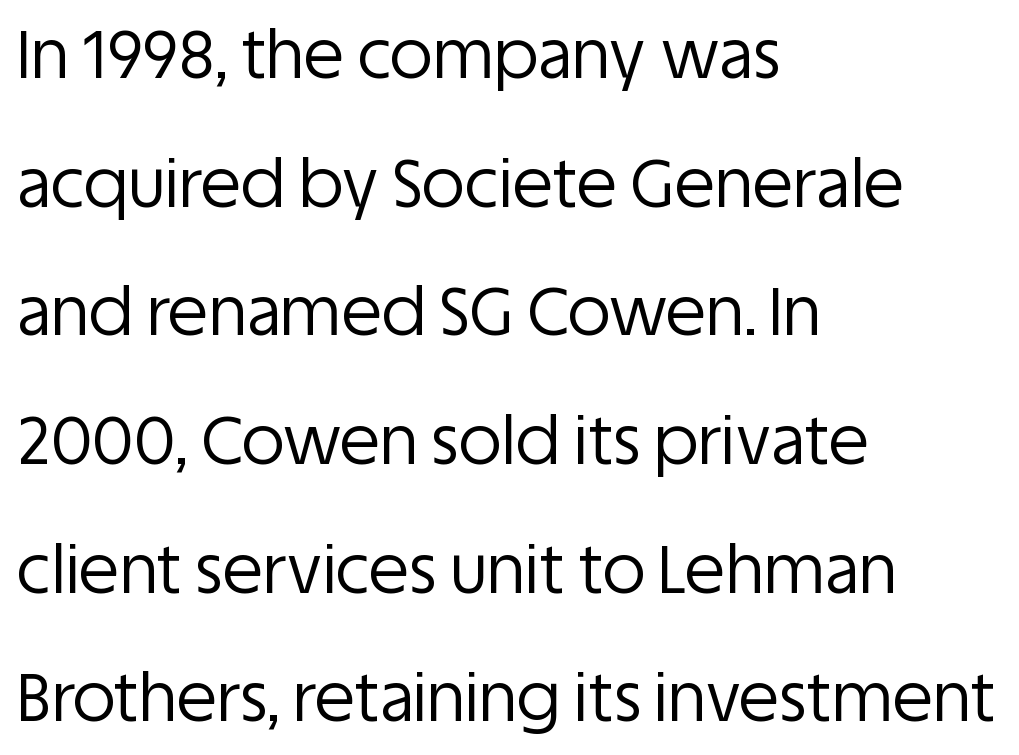
The image shows 66 px regular-weight sans-serif type, upright; set left-aligned, loose line spacing (1.95x), normal letter spacing, not underlined; low stroke contrast and a large x-height.
